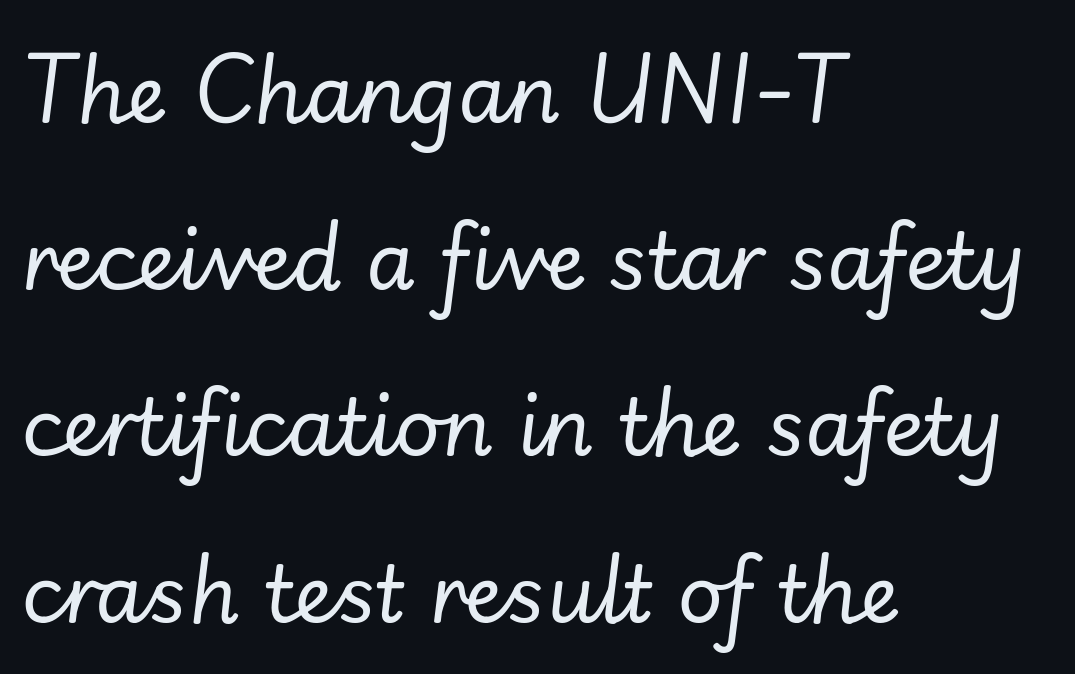
The image shows 79 px regular-weight type, italic (leaning right); set left-aligned, loose line spacing (2.11x), normal letter spacing, not underlined; low stroke contrast and a small x-height.
